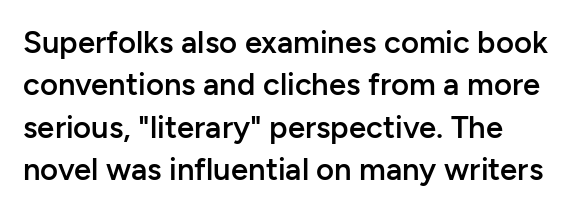
{"serif": "no", "italic": "no", "bold": "semi", "weight": "semibold", "width": "normal", "stroke_contrast": "low", "x_height": "medium", "monospaced": "no", "underline": "no", "line_spacing": "normal", "line_spacing_ratio": 1.37, "letter_spacing": "normal", "letter_spacing_em": 0.0, "glyph_px": 31}
